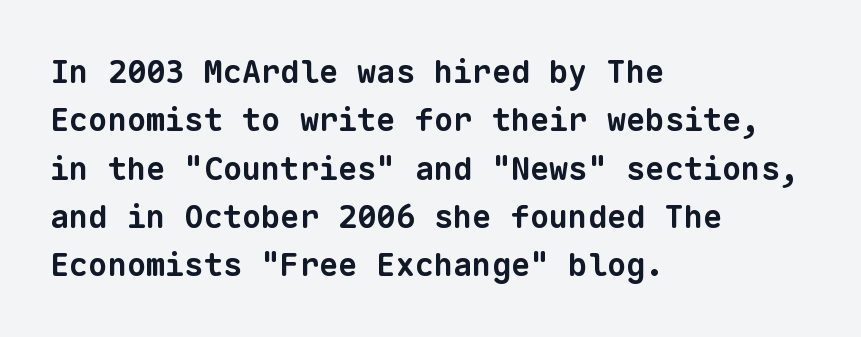
Horizontally, the lines are justified to the leading edge only. The area under the type is left untouched. Students, note that the glyphs here touch the page at normal intervals. Spacing verdict: monospaced, one width for all characters.
